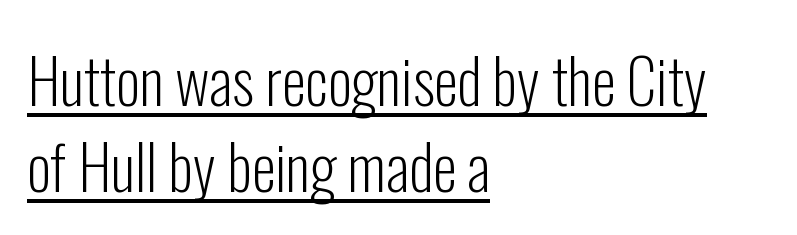
The image shows 61 px light, condensed sans-serif type, upright; set left-aligned, normal line spacing (1.41x), normal letter spacing, underlined; low stroke contrast and a medium x-height.
